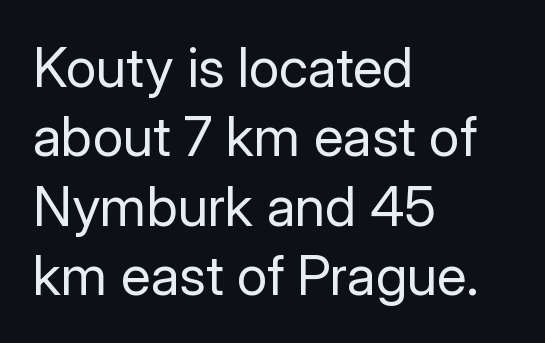
These lines keep a tight, regular rhythm from letter to letter. You could not count columns in this text — the font is proportionally spaced. This reads as an unemphasized weight, regular at the heaviest. Horizontally, the lines are justified to the leading edge only.
